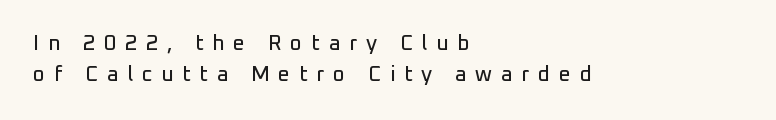
{"italic": "no", "underline": "no", "align": "left", "line_spacing": "normal", "line_spacing_ratio": 1.49, "letter_spacing": "wide", "letter_spacing_em": 0.42, "glyph_px": 21}
